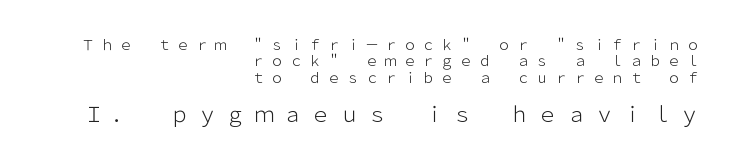
{"italic": "no", "bold": "no", "underline": "no", "align": "right", "line_spacing_ratio": 1.17, "letter_spacing": "wide", "letter_spacing_em": 0.35, "larger_block": "second", "size_ratio": 1.5, "glyph_px": 21}
